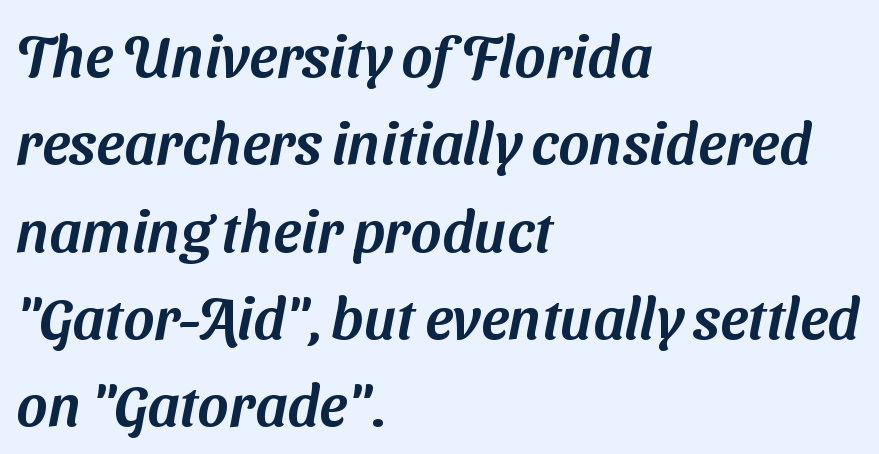
The image shows 59 px sans-serif type; set left-aligned, normal line spacing (1.48x), normal letter spacing, not underlined; medium stroke contrast and a medium x-height.
